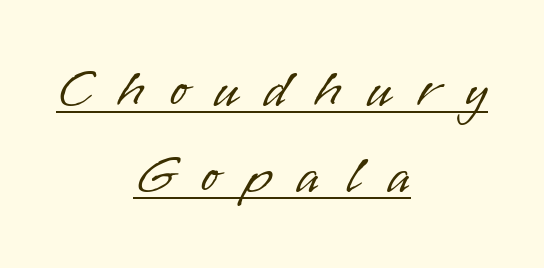
The image shows 54 px light sans-serif type; set centered, normal line spacing (1.6x), unusually wide letter spacing (+0.48 em), underlined; low stroke contrast and a small x-height.
